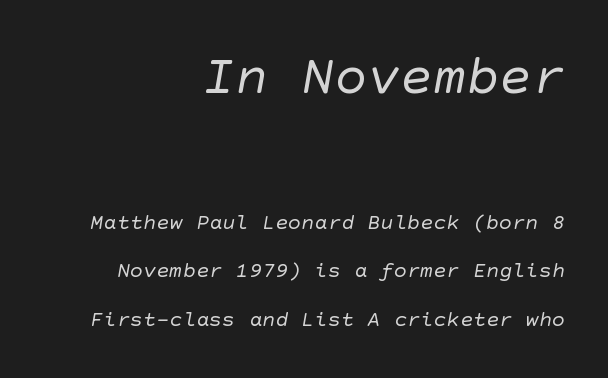
The image shows 55 px regular-weight sans-serif type; set right-aligned, loose line spacing (2.21x), normal letter spacing, not underlined; the first (top) block is 2.5x larger; low stroke contrast and a large x-height.
